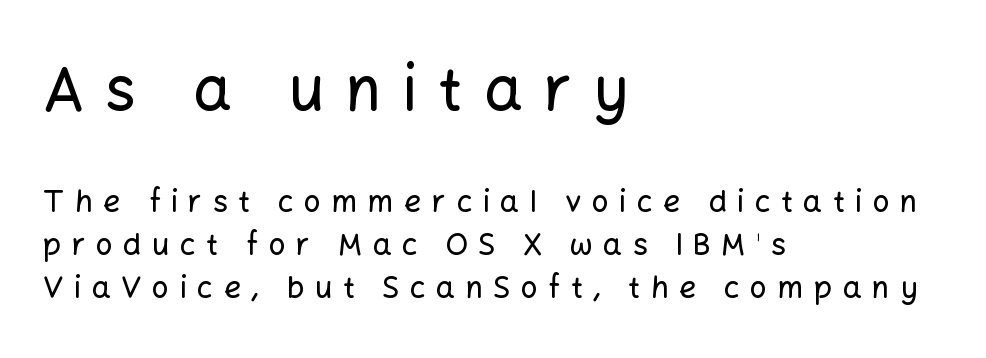
This rendering features lettering with no underline. Reading down the column, the eye jumps a familiar distance to each next line. Leftover space on each line is placed entirely after the last word. Characters follow at a spacing far wider than the type designer built in. A student would notice the top passage is typeset larger than what follows. This sample has the flowing, uneven cadence of proportional lettering.
